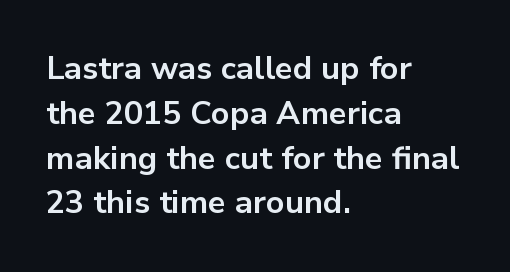
The letters sit at their default tracking, neither squeezed nor spread. The ragged edge is on the right, which tells us the setting is flush left. Vertical strokes here are truly vertical. Anything drawn beneath the words? Only blank space.
